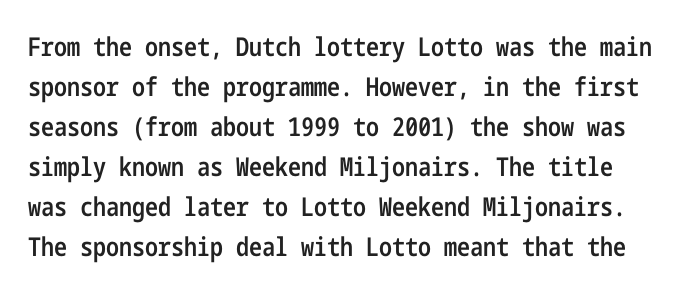
{"italic": "no", "bold": "semi", "underline": "no", "line_spacing": "normal", "line_spacing_ratio": 1.54, "letter_spacing": "normal", "letter_spacing_em": 0.0, "glyph_px": 26}
